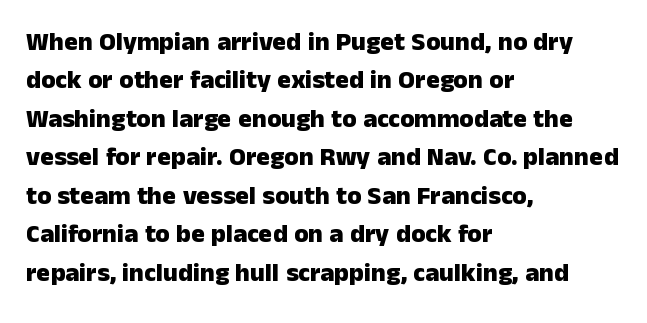
Q: Is the text bold? A: Yes.
Q: Is the text italic (slanted)? A: No, it is upright.
Q: Is the text underlined? A: No.
Q: How is the paragraph aligned? A: Left-aligned.
Q: Is the spacing between letters normal or unusually wide? A: Normal.
Q: Is the spacing between lines tight, normal or loose? A: Normal.
